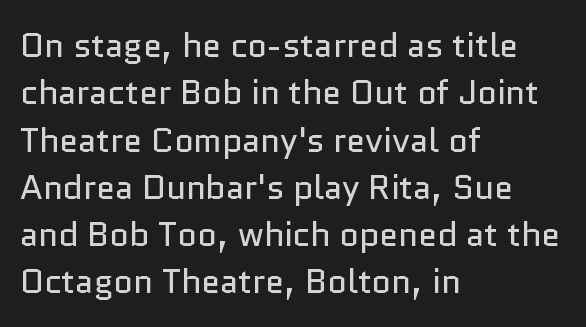
The image shows 34 px regular-weight sans-serif type, upright; set left-aligned, normal line spacing (1.39x), normal letter spacing, not underlined; low stroke contrast and a medium x-height.
